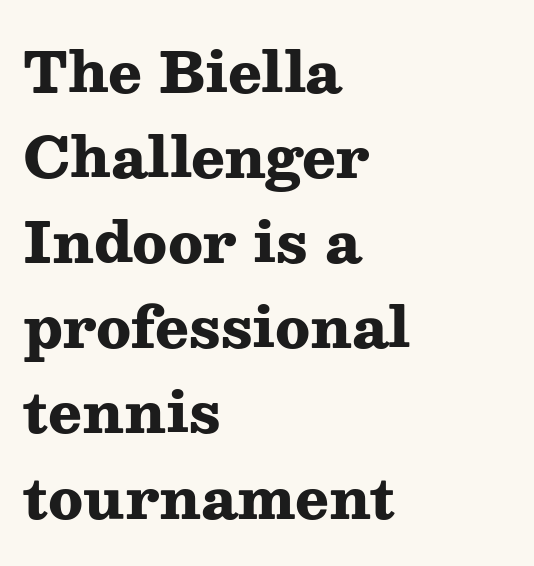
The image shows 56 px heavy, wide serif type, upright; set left-aligned, normal line spacing (1.52x), normal letter spacing, not underlined; medium stroke contrast and a medium x-height.
